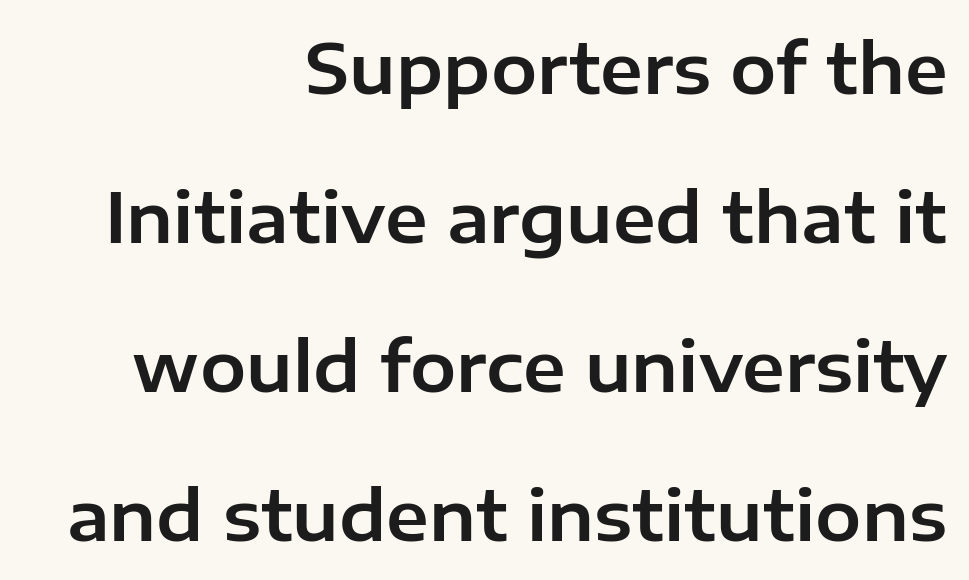
Q: Is the text italic (slanted)? A: No, it is upright.
Q: Is the typeface a serif or a sans-serif typeface? A: Sans-serif.
Q: Is the text underlined? A: No.
Q: How is the paragraph aligned? A: Right-aligned.
Q: Is the spacing between letters normal or unusually wide? A: Normal.
Q: Is the spacing between lines tight, normal or loose? A: Loose.
Q: Width (condensed, normal, or wide)? A: Normal.
Q: Stroke contrast? A: Low.
Q: x-height? A: Medium.
Q: Monospaced? A: No.
